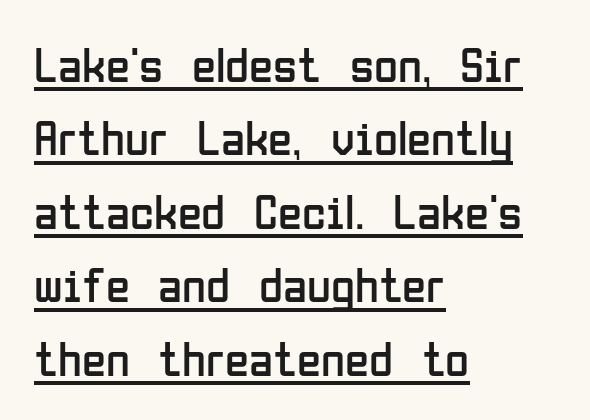
The image shows 49 px regular-weight, condensed sans-serif type, upright; set left-aligned, normal line spacing (1.5x), normal letter spacing, underlined; low stroke contrast and a medium x-height.
